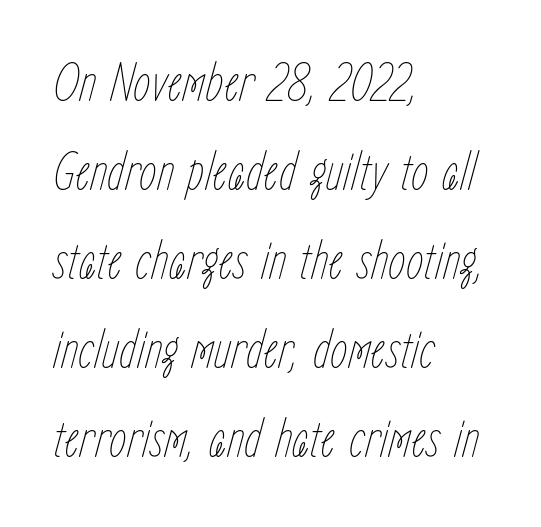
The image shows 56 px thin, condensed type, italic (leaning right); set left-aligned, normal line spacing (1.59x), normal letter spacing, not underlined; low stroke contrast and a medium x-height.
